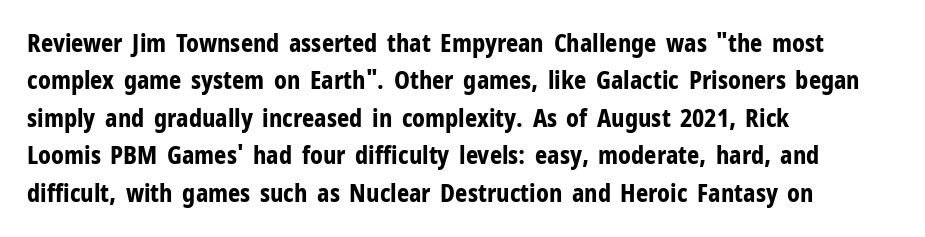
Q: Is the text bold? A: Yes.
Q: Is the text italic (slanted)? A: No, it is upright.
Q: Is the text underlined? A: No.
Q: How is the paragraph aligned? A: Left-aligned.
Q: Is the spacing between letters normal or unusually wide? A: Normal.
Q: Is the spacing between lines tight, normal or loose? A: Normal.
